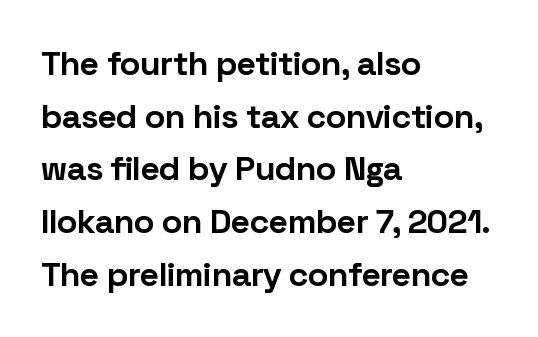
The image shows 34 px bold sans-serif type, upright; set left-aligned, normal line spacing (1.55x), normal letter spacing, not underlined; low stroke contrast and a medium x-height.
